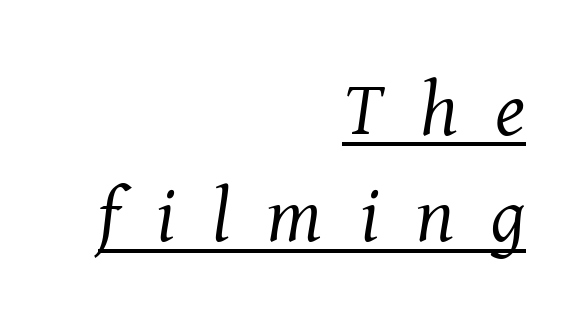
Q: Is the text bold? A: No.
Q: Is the text italic (slanted)? A: Yes, it leans right by about 8 degrees.
Q: Is the typeface a serif or a sans-serif typeface? A: Serif.
Q: Is the text underlined? A: Yes.
Q: How is the paragraph aligned? A: Right-aligned.
Q: Is the spacing between letters normal or unusually wide? A: Unusually wide.
Q: Is the spacing between lines tight, normal or loose? A: Normal.
Q: Width (condensed, normal, or wide)? A: Normal.
Q: Stroke contrast? A: Medium.
Q: x-height? A: Medium.
Q: Monospaced? A: No.
